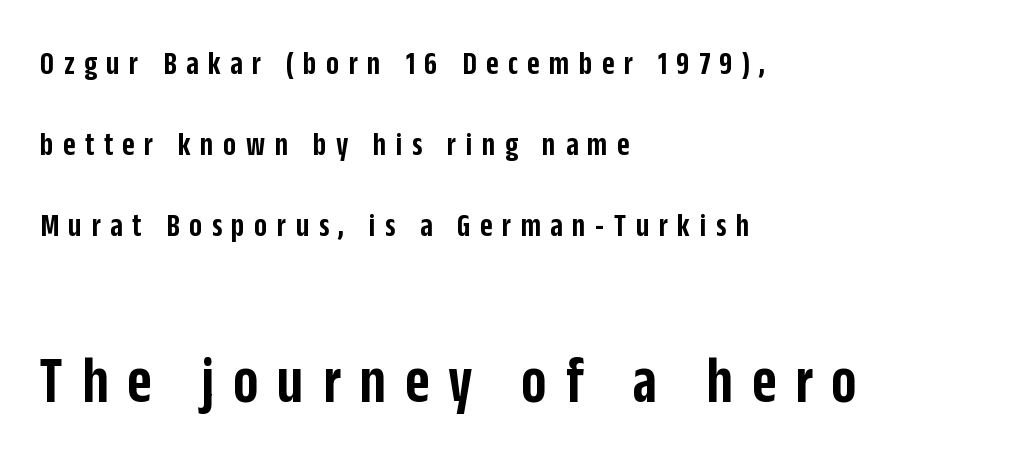
{"serif": "no", "italic": "no", "bold": "semi", "weight": "semibold", "width": "condensed", "stroke_contrast": "low", "x_height": "large", "monospaced": "no", "underline": "no", "align": "left", "line_spacing": "loose", "line_spacing_ratio": 2.38, "letter_spacing": "wide", "letter_spacing_em": 0.28, "larger_block": "second", "size_ratio": 1.97, "glyph_px": 67}
